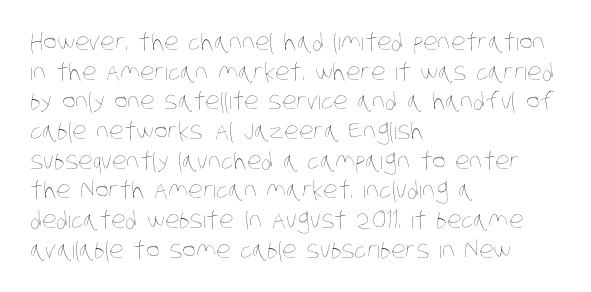
Letters have the restrained weight of plain body copy at most. Characters follow at the spacing the type designer built in. Regarding leading, the lines here are spaced in the standard way. Just letters on the line, the space beneath them empty.
